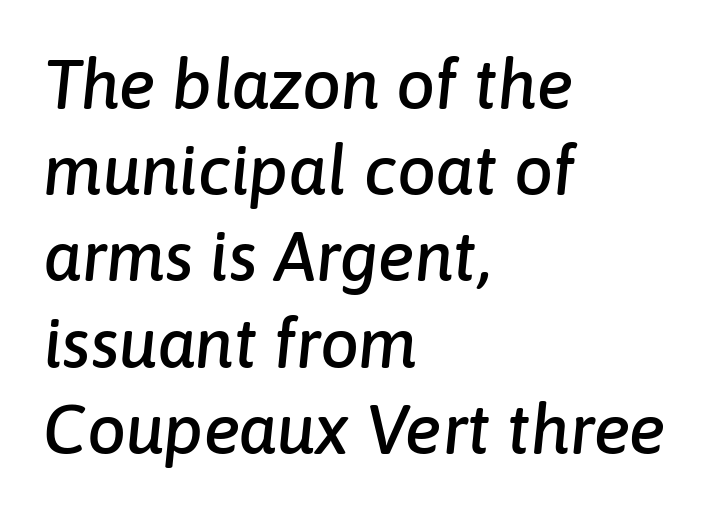
The image shows 69 px text type, italic (leaning right); set left-aligned, normal line spacing (1.25x), normal letter spacing, not underlined; low stroke contrast and a medium x-height.
